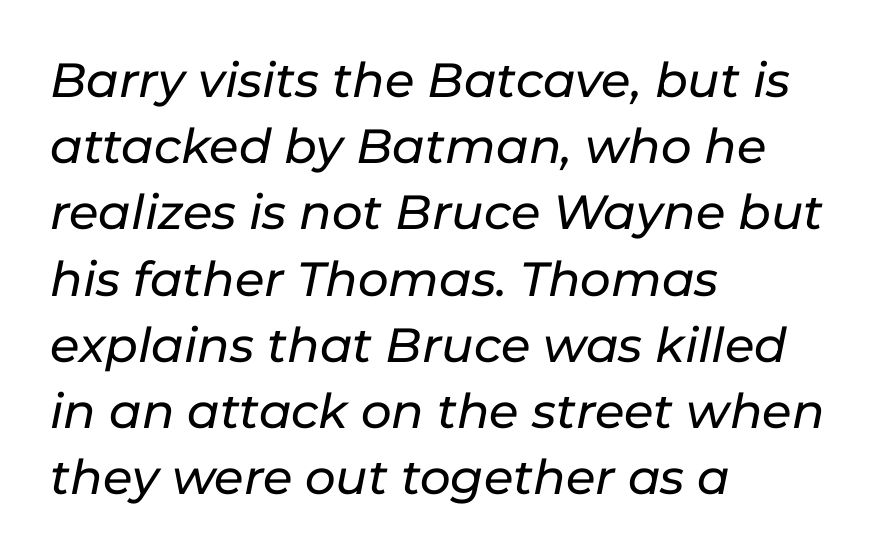
Q: Is the text italic (slanted)? A: Yes, it leans right by about 11 degrees.
Q: Is the text underlined? A: No.
Q: How is the paragraph aligned? A: Left-aligned.
Q: Is the spacing between letters normal or unusually wide? A: Normal.
Q: Is the spacing between lines tight, normal or loose? A: Normal.
Q: Width (condensed, normal, or wide)? A: Normal.
Q: Stroke contrast? A: Low.
Q: x-height? A: Medium.
Q: Monospaced? A: No.
